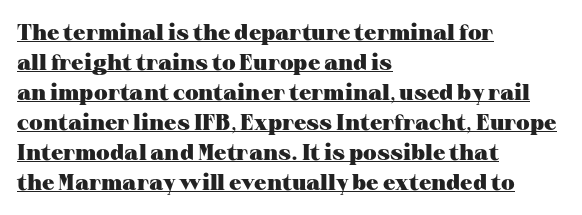
The image shows 22 px bold type, upright; set left-aligned, normal line spacing (1.36x), normal letter spacing, underlined.
